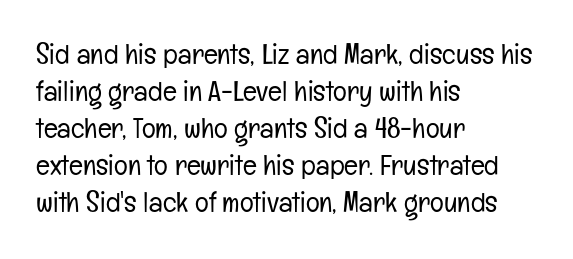
Q: Is the text bold? A: No.
Q: Is the text italic (slanted)? A: No, it is upright.
Q: Is the typeface a serif or a sans-serif typeface? A: Sans-serif.
Q: Is the text underlined? A: No.
Q: How is the paragraph aligned? A: Left-aligned.
Q: Is the spacing between letters normal or unusually wide? A: Normal.
Q: Is the spacing between lines tight, normal or loose? A: Normal.
Q: Width (condensed, normal, or wide)? A: Condensed.
Q: Stroke contrast? A: Low.
Q: x-height? A: Medium.
Q: Monospaced? A: No.
